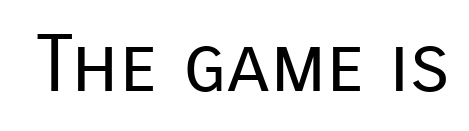
Q: Is the text bold? A: No.
Q: Is the text italic (slanted)? A: No, it is upright.
Q: Is the typeface a serif or a sans-serif typeface? A: Sans-serif.
Q: Is the text underlined? A: No.
Q: Is the spacing between letters normal or unusually wide? A: Normal.
Q: Width (condensed, normal, or wide)? A: Normal.
Q: Stroke contrast? A: Low.
Q: x-height? A: Medium.
Q: Monospaced? A: No.
